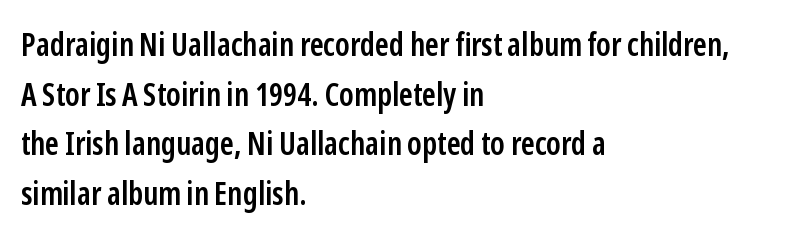
{"serif": "no", "italic": "no", "bold": "semi", "weight": "semibold", "width": "condensed", "stroke_contrast": "low", "x_height": "medium", "monospaced": "no", "underline": "no", "align": "left", "line_spacing": "normal", "line_spacing_ratio": 1.55, "letter_spacing": "normal", "letter_spacing_em": 0.0, "glyph_px": 32}
